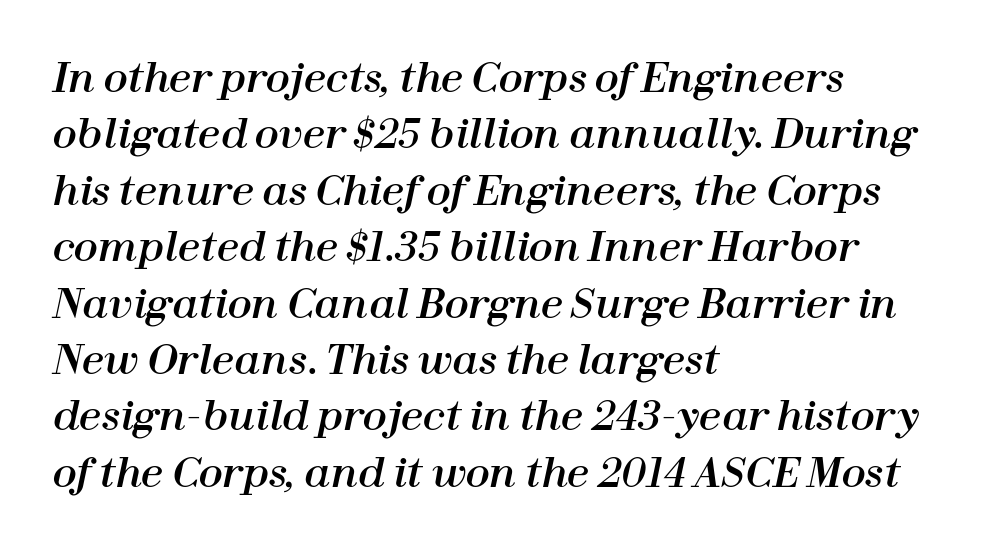
{"italic": "yes", "lean": "right", "slant_degrees": 12, "width": "normal", "stroke_contrast": "high", "x_height": "medium", "monospaced": "no", "underline": "no", "align": "left", "line_spacing": "normal", "line_spacing_ratio": 1.41, "letter_spacing": "normal", "letter_spacing_em": 0.0, "glyph_px": 40}
